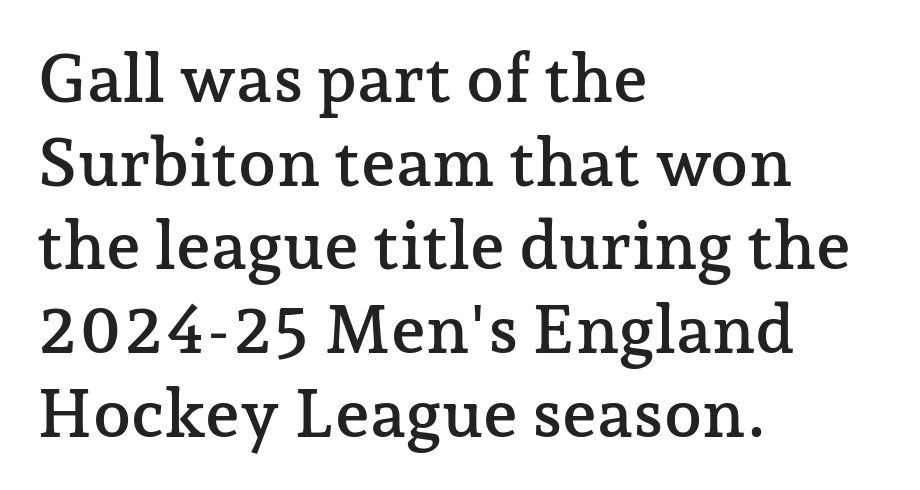
{"serif": "yes", "italic": "no", "width": "normal", "stroke_contrast": "low", "x_height": "medium", "monospaced": "no", "underline": "no", "align": "left", "line_spacing_ratio": 1.23, "letter_spacing": "normal", "letter_spacing_em": 0.0, "glyph_px": 68}
